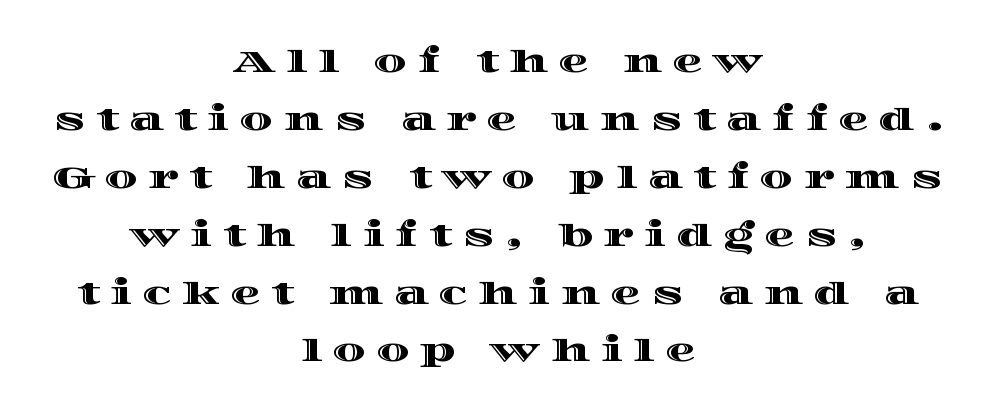
{"italic": "no", "width": "wide", "x_height": "large", "monospaced": "no", "underline": "no", "align": "center", "line_spacing": "loose", "line_spacing_ratio": 1.93, "letter_spacing": "wide", "letter_spacing_em": 0.35, "glyph_px": 30}
